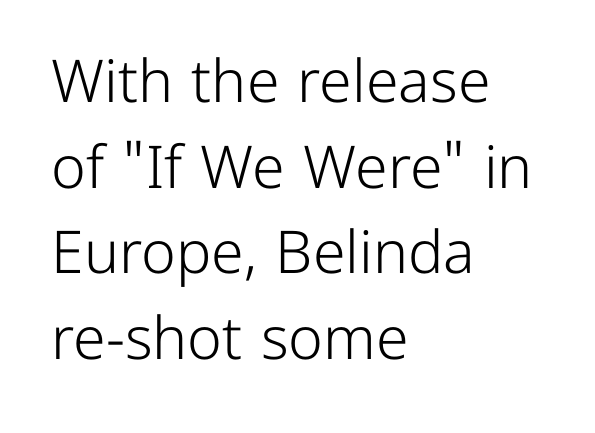
Q: Is the text bold? A: No.
Q: Is the text italic (slanted)? A: No, it is upright.
Q: Is the typeface a serif or a sans-serif typeface? A: Sans-serif.
Q: Is the text underlined? A: No.
Q: How is the paragraph aligned? A: Left-aligned.
Q: Is the spacing between letters normal or unusually wide? A: Normal.
Q: Is the spacing between lines tight, normal or loose? A: Normal.
Q: Width (condensed, normal, or wide)? A: Normal.
Q: Stroke contrast? A: Low.
Q: x-height? A: Medium.
Q: Monospaced? A: No.
